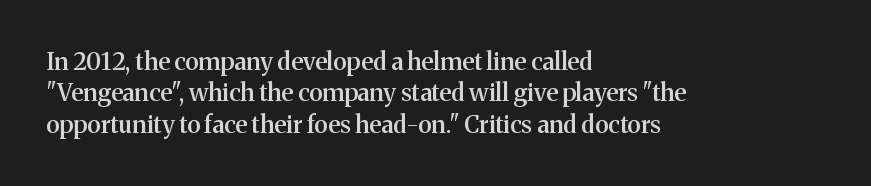
{"italic": "no", "bold": "semi", "underline": "no", "align": "left", "line_spacing": "normal", "line_spacing_ratio": 1.31, "letter_spacing": "normal", "letter_spacing_em": 0.0, "glyph_px": 24}
